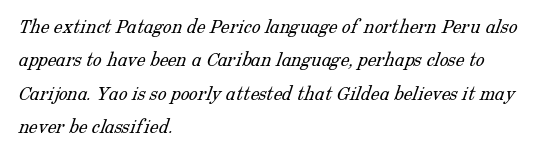
The rendering uses a moderate line-height, typical for paragraphs. Each row of text sits above clean, open space. Stroke mass is kept to a normal reading level or below. One-word summary of the alignment: left. Default kerning and tracking; the words read as compact shapes.
